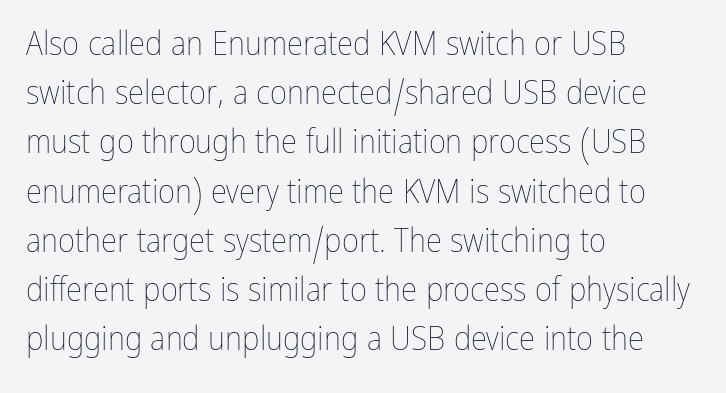
Q: Is the text bold? A: No.
Q: Is the text italic (slanted)? A: No, it is upright.
Q: Is the text underlined? A: No.
Q: How is the paragraph aligned? A: Left-aligned.
Q: Is the spacing between letters normal or unusually wide? A: Normal.
Q: Is the spacing between lines tight, normal or loose? A: Normal.
Q: Width (condensed, normal, or wide)? A: Condensed.
Q: Stroke contrast? A: Low.
Q: x-height? A: Medium.
Q: Monospaced? A: No.
